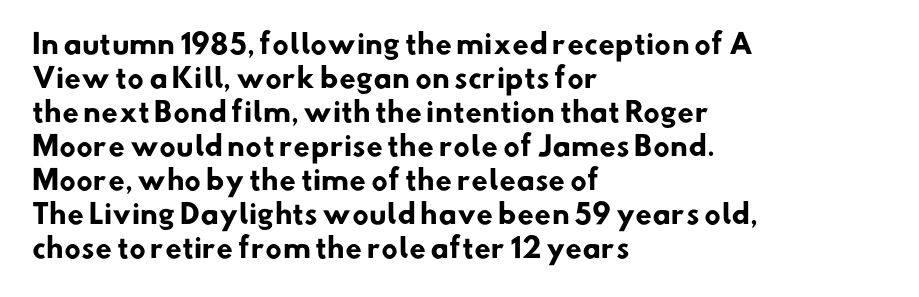
Q: Is the text bold? A: Yes.
Q: Is the text underlined? A: No.
Q: How is the paragraph aligned? A: Left-aligned.
Q: Is the spacing between letters normal or unusually wide? A: Normal.
Q: Is the spacing between lines tight, normal or loose? A: Normal.
